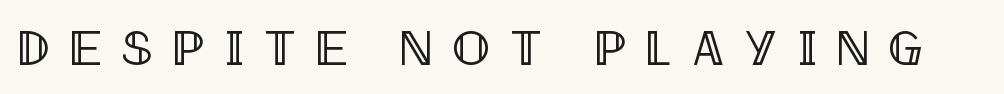
Q: Is the text italic (slanted)? A: No, it is upright.
Q: Is the text underlined? A: No.
Q: Is the spacing between letters normal or unusually wide? A: Unusually wide.
Q: Width (condensed, normal, or wide)? A: Condensed.
Q: x-height? A: Large.
Q: Monospaced? A: No.
